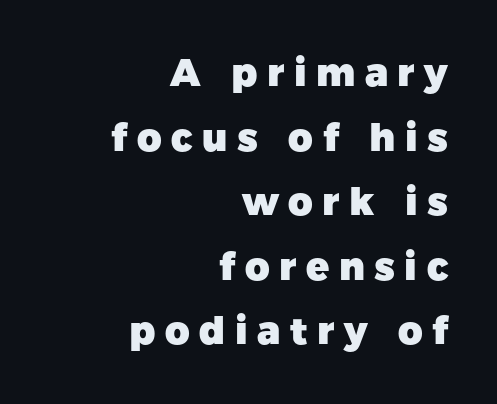
{"serif": "no", "italic": "no", "bold": "yes", "weight": "heavy", "width": "normal", "stroke_contrast": "low", "x_height": "medium", "monospaced": "no", "underline": "no", "align": "right", "line_spacing": "normal", "line_spacing_ratio": 1.7, "letter_spacing": "wide", "letter_spacing_em": 0.25, "glyph_px": 38}
